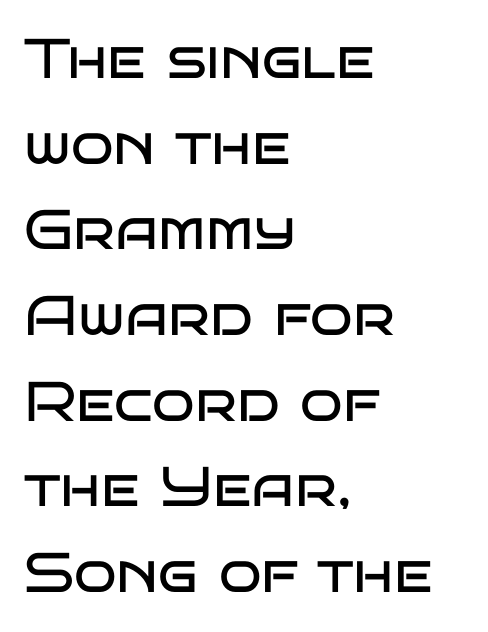
This is roman type, the default non-slanted kind. The letters look calm and open, with moderate or lighter stems. Here the designer chose a conventional face with non-uniform glyph widths. Is there much room between lines? A standard amount, neither cramped nor airy. Grotesque or geometric, the face here clearly has no serifs. You could call the tracking neutral — neither tight nor loose.
